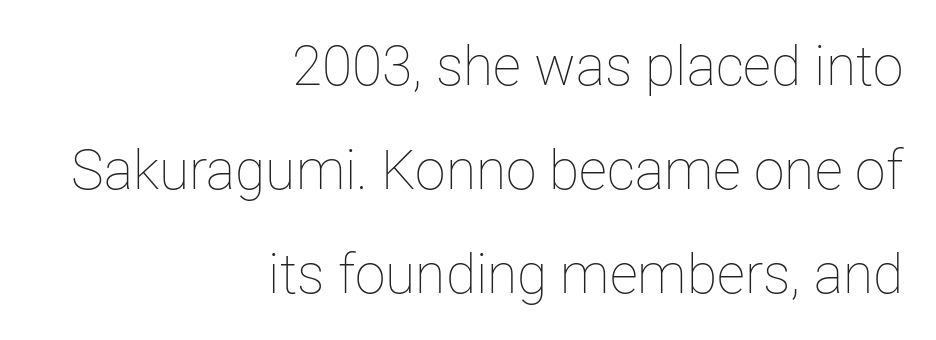
Q: Is the text bold? A: No.
Q: Is the text italic (slanted)? A: No, it is upright.
Q: Is the text underlined? A: No.
Q: How is the paragraph aligned? A: Right-aligned.
Q: Is the spacing between letters normal or unusually wide? A: Normal.
Q: Width (condensed, normal, or wide)? A: Normal.
Q: Stroke contrast? A: Low.
Q: x-height? A: Medium.
Q: Monospaced? A: No.
